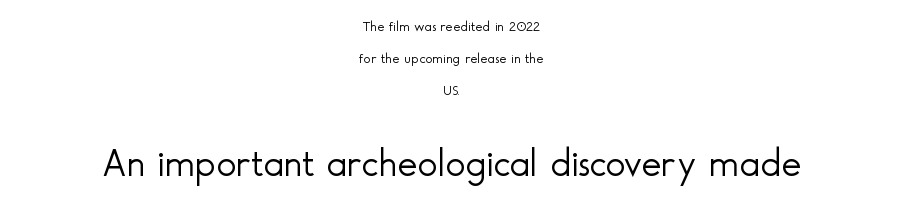
Q: Is the text bold? A: No.
Q: Is the text italic (slanted)? A: No, it is upright.
Q: Is the typeface a serif or a sans-serif typeface? A: Sans-serif.
Q: Is the text underlined? A: No.
Q: How is the paragraph aligned? A: Centered.
Q: Is the spacing between letters normal or unusually wide? A: Normal.
Q: Is the spacing between lines tight, normal or loose? A: Loose.
Q: Which block of text is set in a larger size, the first (top) or the second (bottom)? A: The second (bottom) one.
Q: Width (condensed, normal, or wide)? A: Normal.
Q: x-height? A: Small.
Q: Monospaced? A: No.
